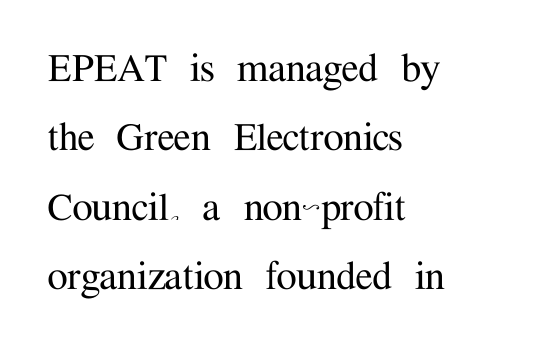
It's the straight-up-and-down kind of type. Regular leading. The rendering keeps characters at their native spacing. Look at the bottom of the vertical strokes: they flare into serifs here.
